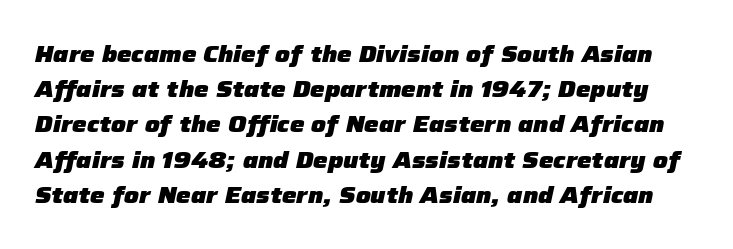
{"italic": "yes", "lean": "right", "slant_degrees": 12, "bold": "yes", "underline": "no", "line_spacing": "normal", "line_spacing_ratio": 1.53, "letter_spacing": "normal", "letter_spacing_em": 0.0, "glyph_px": 23}
